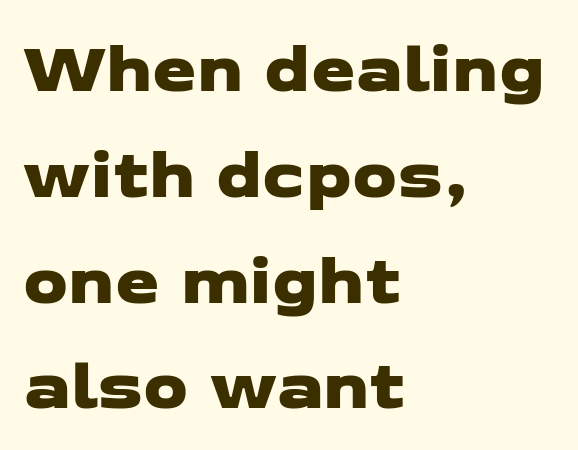
Q: Is the typeface a serif or a sans-serif typeface? A: Sans-serif.
Q: Is the text underlined? A: No.
Q: How is the paragraph aligned? A: Left-aligned.
Q: Is the spacing between letters normal or unusually wide? A: Normal.
Q: Is the spacing between lines tight, normal or loose? A: Normal.
Q: Width (condensed, normal, or wide)? A: Wide.
Q: Stroke contrast? A: Low.
Q: x-height? A: Medium.
Q: Monospaced? A: No.
